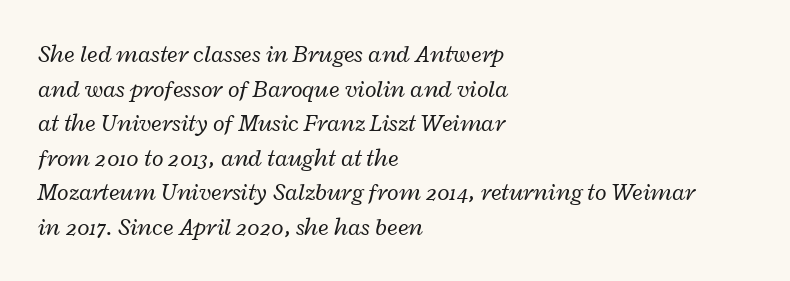
Q: Is the text bold? A: No.
Q: Is the text italic (slanted)? A: Yes, it leans right by about 12 degrees.
Q: Is the text underlined? A: No.
Q: How is the paragraph aligned? A: Left-aligned.
Q: Is the spacing between letters normal or unusually wide? A: Normal.
Q: Is the spacing between lines tight, normal or loose? A: Normal.
